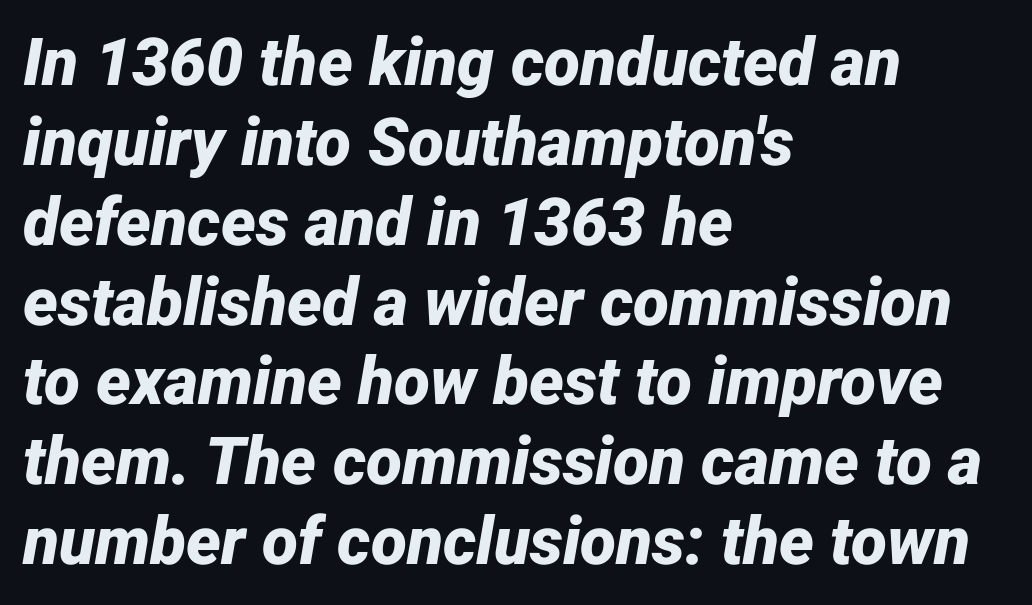
The image shows 66 px bold type, italic (leaning right); set left-aligned, line spacing 1.21x, normal letter spacing, not underlined; low stroke contrast and a medium x-height.
